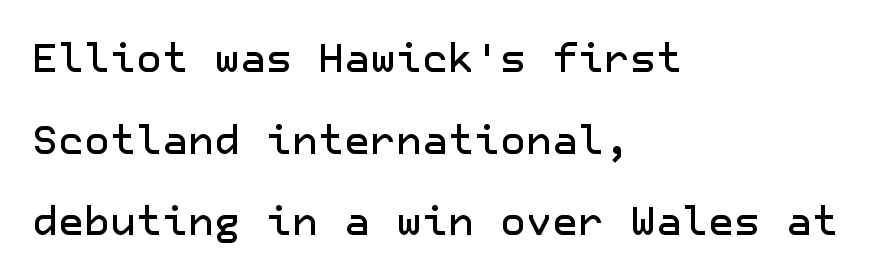
{"serif": "no", "italic": "no", "width": "normal", "stroke_contrast": "low", "x_height": "medium", "underline": "no", "align": "left", "line_spacing": "loose", "line_spacing_ratio": 2.04, "letter_spacing": "normal", "letter_spacing_em": 0.0, "glyph_px": 40}
